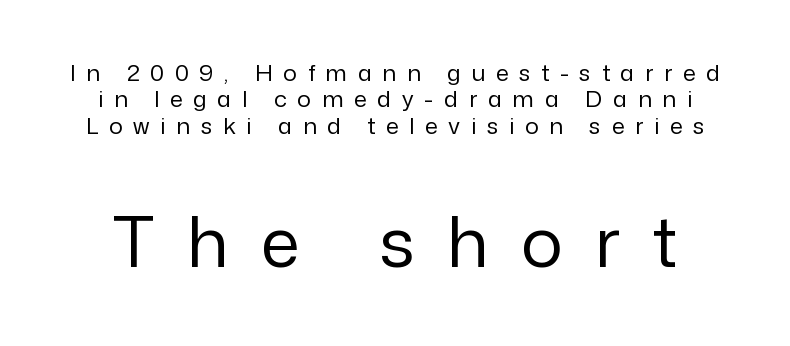
Leading is clearly below the norm, producing a dense column. This sample has the flowing, uneven cadence of proportional lettering. Glance below the letters and you will spot only blank space. This is the regular roman posture of the typeface.
